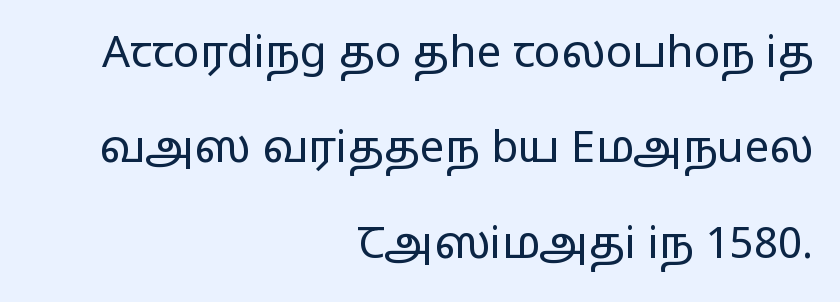
{"serif": "no", "italic": "no", "bold": "no", "weight": "regular", "width": "wide", "stroke_contrast": "low", "x_height": "medium", "monospaced": "no", "underline": "no", "align": "right", "line_spacing": "loose", "line_spacing_ratio": 2.17, "letter_spacing": "normal", "letter_spacing_em": 0.0, "glyph_px": 44}
